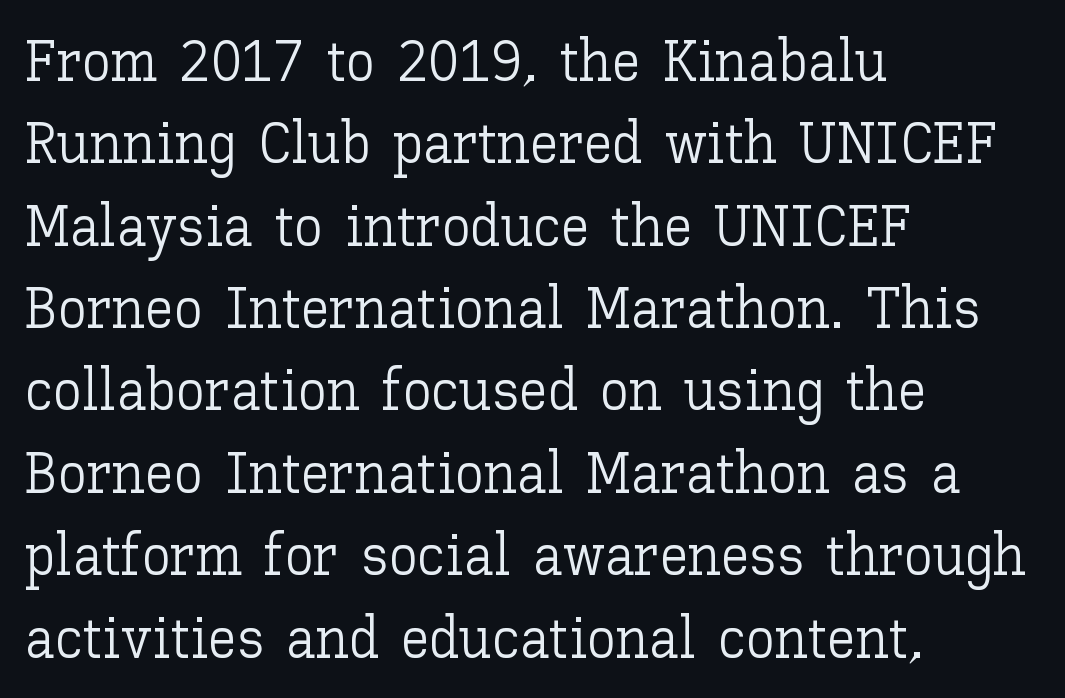
The image shows 58 px light type, upright; set left-aligned, normal line spacing (1.42x), normal letter spacing, not underlined; low stroke contrast and a medium x-height.
